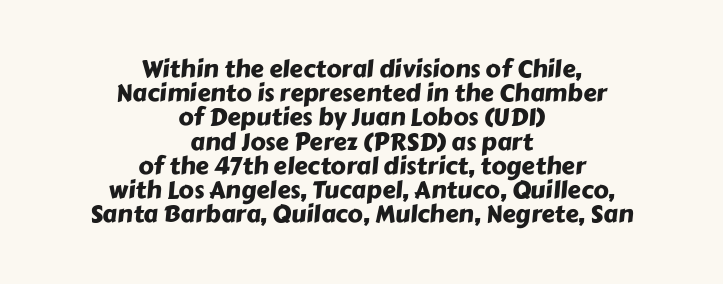
{"underline": "no", "align": "center", "line_spacing": "tight", "line_spacing_ratio": 1.01, "letter_spacing": "normal", "letter_spacing_em": 0.0, "glyph_px": 24}
